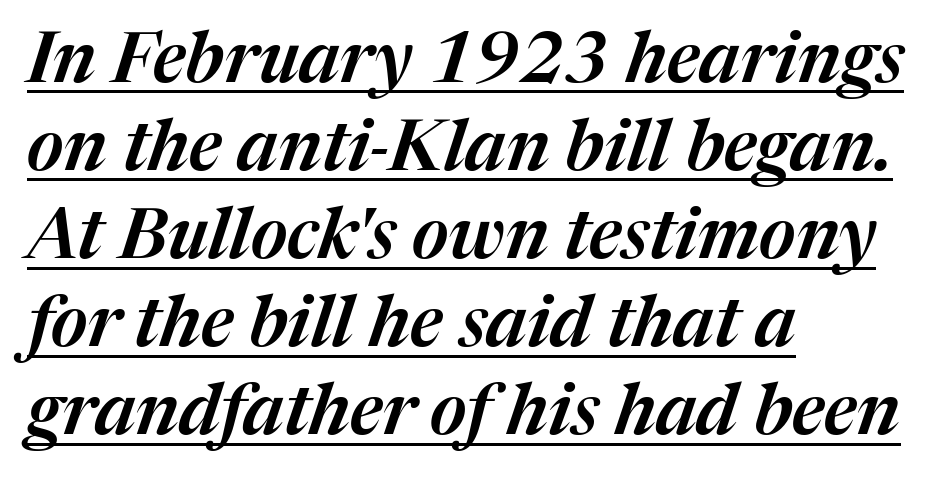
{"italic": "yes", "lean": "right", "slant_degrees": 17, "width": "normal", "stroke_contrast": "medium", "x_height": "medium", "monospaced": "no", "underline": "yes", "align": "left", "line_spacing_ratio": 1.24, "letter_spacing": "normal", "letter_spacing_em": 0.0, "glyph_px": 71}
